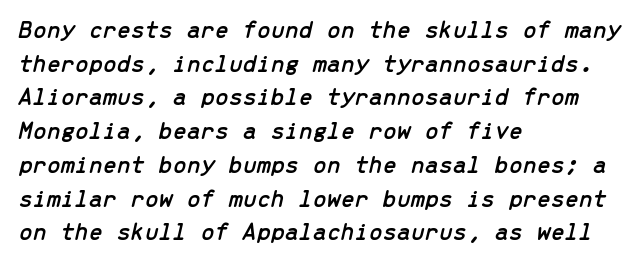
The image shows 25 px text type, italic (leaning right); set left-aligned, normal line spacing (1.35x), normal letter spacing, not underlined.
